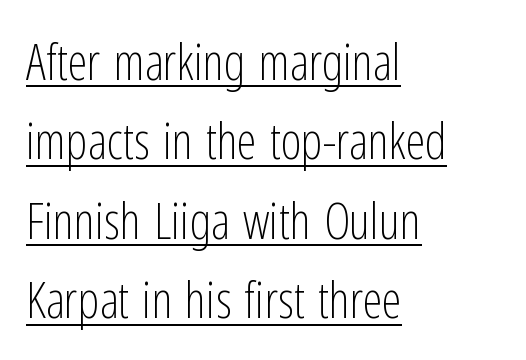
How would I describe the line gaps? Plain and ordinary. A typesetter would mark this as roman, not italic. Stems here are at most as thick as an everyday book face. The paragraph shown leans on its left margin.
